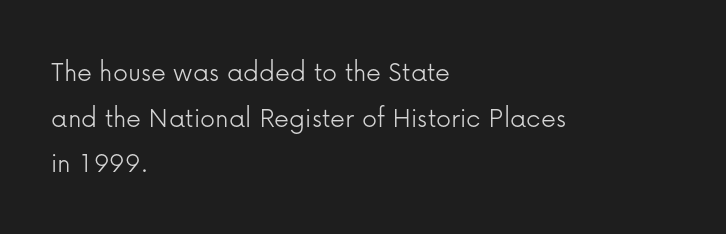
Q: Is the text bold? A: No.
Q: Is the text italic (slanted)? A: No, it is upright.
Q: Is the typeface a serif or a sans-serif typeface? A: Sans-serif.
Q: Is the text underlined? A: No.
Q: How is the paragraph aligned? A: Left-aligned.
Q: Is the spacing between letters normal or unusually wide? A: Normal.
Q: Is the spacing between lines tight, normal or loose? A: Normal.
Q: Width (condensed, normal, or wide)? A: Normal.
Q: Stroke contrast? A: Low.
Q: x-height? A: Medium.
Q: Monospaced? A: No.
